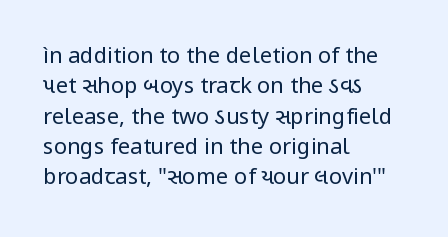
The image shows 22 px text type, upright; set left-aligned, normal line spacing (1.38x), normal letter spacing, not underlined.
